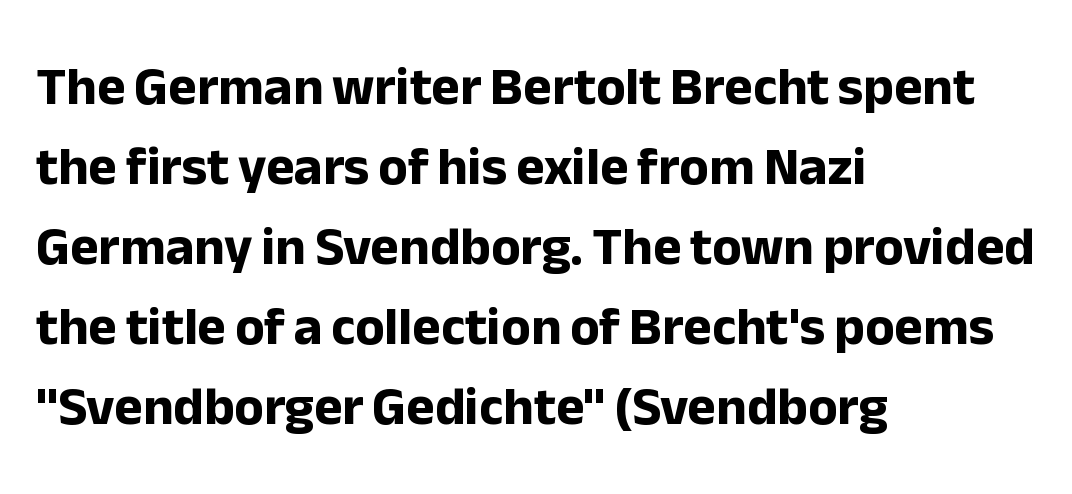
The image shows 54 px bold sans-serif type, upright; set left-aligned, normal line spacing (1.48x), normal letter spacing, not underlined; low stroke contrast and a medium x-height.
